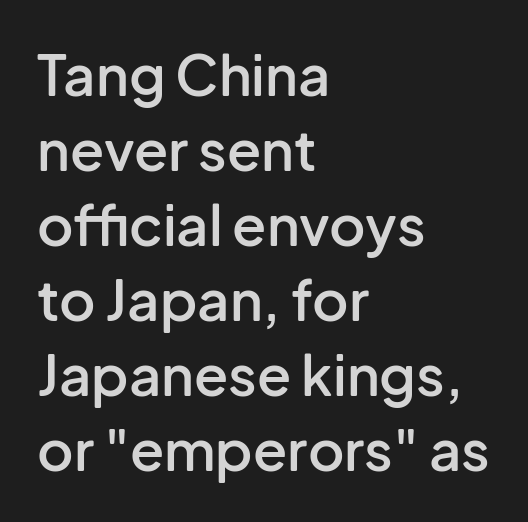
Nope, not italic — everything's standing straight. I'd call this a sans setting — the letters go barefoot. The lines in this sample share a left origin and differ only in where they stop. The rendering uses natural spacing where letterforms have individual widths. The baseline area is clear. Students, note that the glyphs here touch the page at normal intervals.
